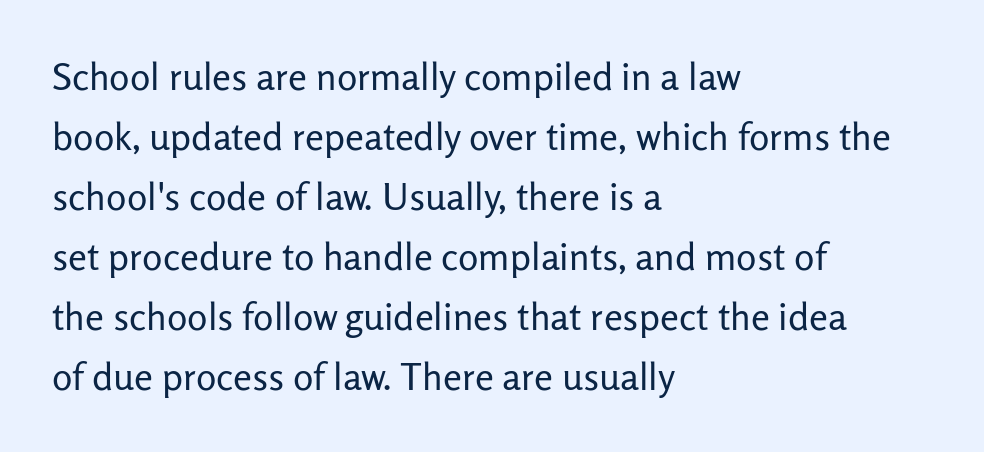
The image shows 38 px regular-weight sans-serif type, upright; set left-aligned, normal line spacing (1.58x), normal letter spacing, not underlined; low stroke contrast and a medium x-height.
